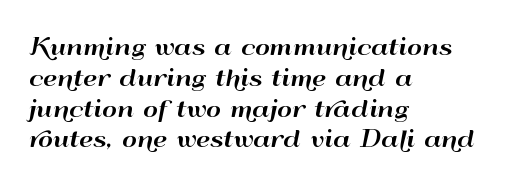
{"underline": "no", "align": "left", "line_spacing": "normal", "line_spacing_ratio": 1.34, "letter_spacing": "normal", "letter_spacing_em": 0.0, "glyph_px": 23}
